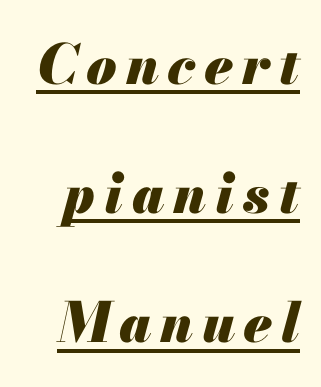
{"italic": "yes", "lean": "right", "slant_degrees": 13, "bold": "yes", "weight": "heavy", "width": "normal", "stroke_contrast": "medium", "x_height": "small", "monospaced": "no", "underline": "yes", "line_spacing": "loose", "line_spacing_ratio": 2.35, "glyph_px": 55}
